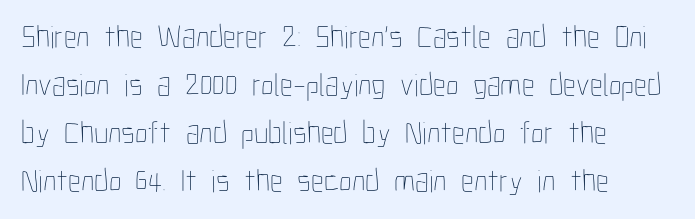
{"italic": "no", "bold": "no", "weight": "thin", "width": "condensed", "stroke_contrast": "low", "x_height": "medium", "monospaced": "no", "underline": "no", "align": "left", "line_spacing": "normal", "line_spacing_ratio": 1.5, "letter_spacing": "normal", "letter_spacing_em": 0.0, "glyph_px": 32}
